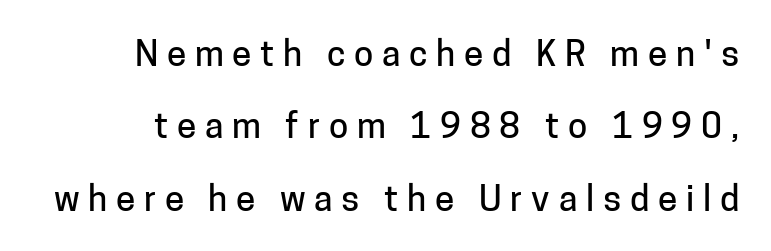
The letterforms stand isolated, each surrounded by extra space. The rendering uses natural spacing where letterforms have individual widths. If you drew a line through each stem, it would be perfectly vertical. Reading down the column, the eye jumps a long way to each next line.
